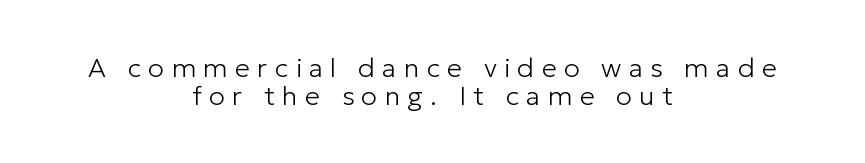
{"italic": "no", "bold": "no", "underline": "no", "align": "center", "line_spacing": "tight", "line_spacing_ratio": 1.03, "letter_spacing": "wide", "letter_spacing_em": 0.27, "glyph_px": 27}
